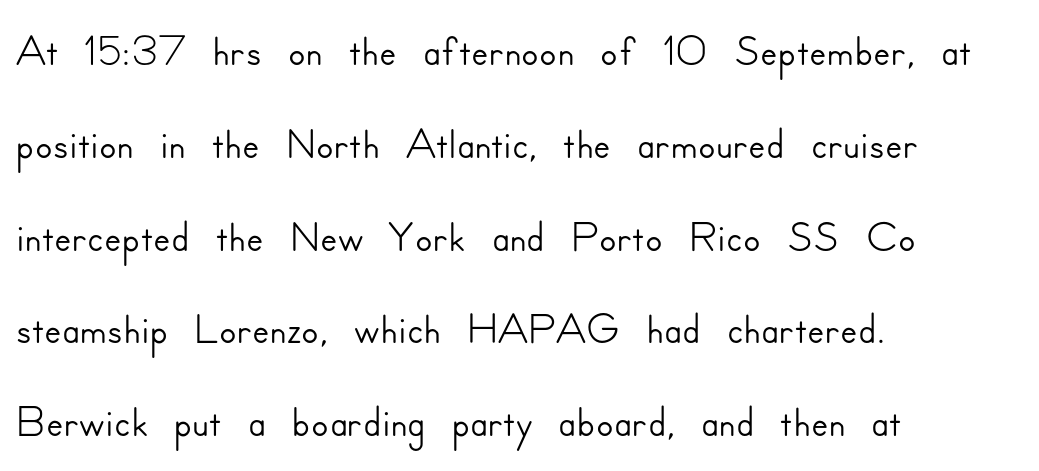
The passage is arranged the way most books set body copy — flush left. Check where the strokes stop: nothing finishes them off — pure sans. The zone under the glyphs is completely vacant. How would I describe the line gaps? Plain and ordinary.
